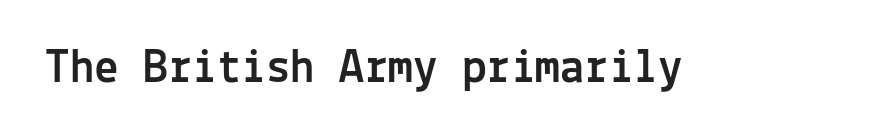
The image shows 49 px sans-serif type, upright, monospaced; set normal letter spacing, not underlined; a medium x-height.
